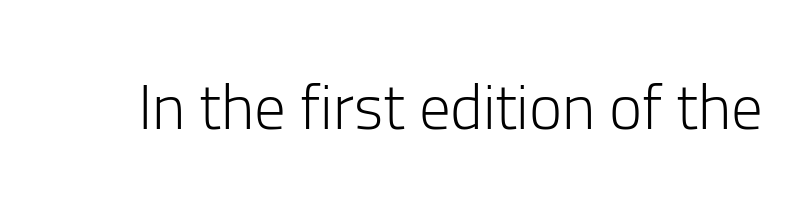
The image shows 63 px light sans-serif type, upright; set normal letter spacing, not underlined; low stroke contrast and a medium x-height.
